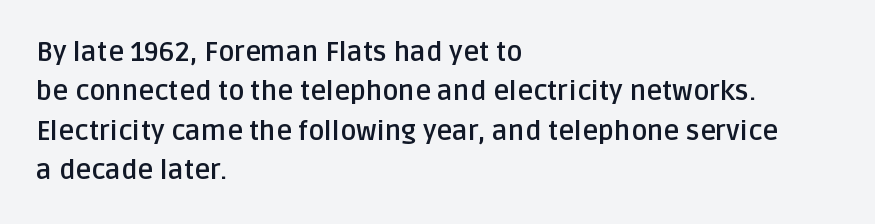
Q: Is the text bold? A: Yes.
Q: Is the text italic (slanted)? A: No, it is upright.
Q: Is the text underlined? A: No.
Q: How is the paragraph aligned? A: Left-aligned.
Q: Is the spacing between letters normal or unusually wide? A: Normal.
Q: Is the spacing between lines tight, normal or loose? A: Normal.
